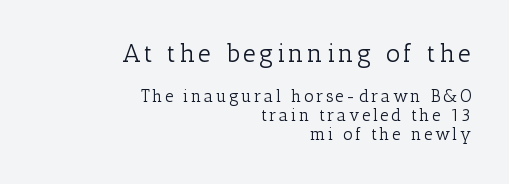
{"italic": "no", "bold": "no", "underline": "no", "align": "right", "line_spacing": "tight", "line_spacing_ratio": 1.12, "larger_block": "first", "size_ratio": 1.47, "glyph_px": 25}
